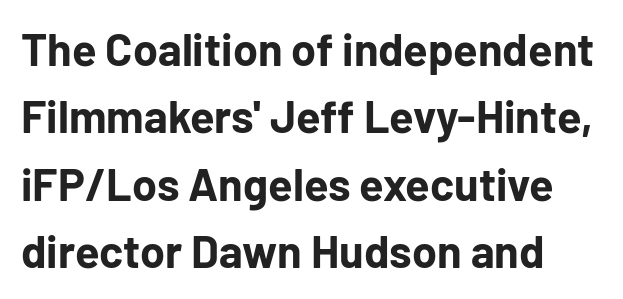
Q: Is the text bold? A: Yes.
Q: Is the text italic (slanted)? A: No, it is upright.
Q: Is the typeface a serif or a sans-serif typeface? A: Sans-serif.
Q: Is the text underlined? A: No.
Q: Is the spacing between letters normal or unusually wide? A: Normal.
Q: Is the spacing between lines tight, normal or loose? A: Normal.
Q: Width (condensed, normal, or wide)? A: Normal.
Q: Stroke contrast? A: Low.
Q: x-height? A: Medium.
Q: Monospaced? A: No.
